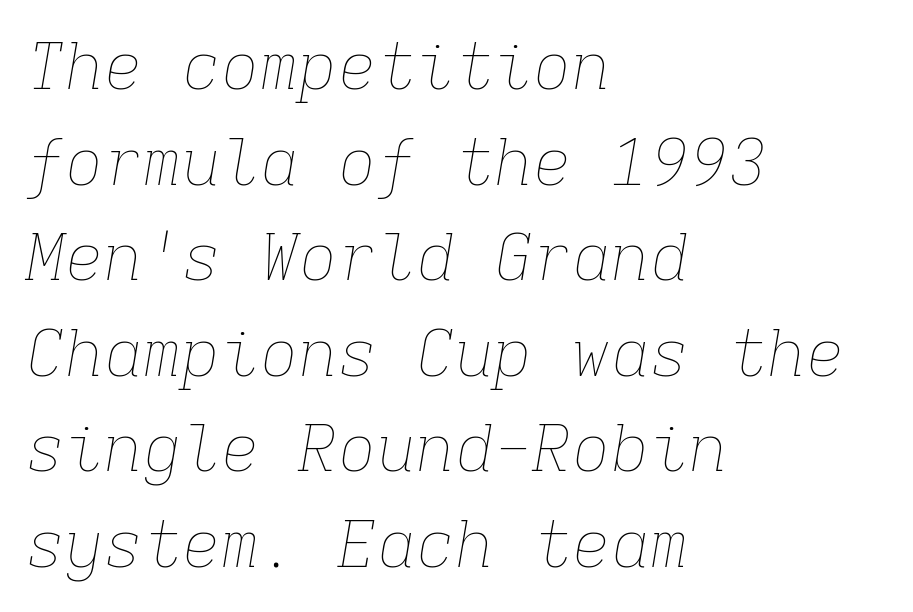
These lines are rendered in a fixed-pitch font. A student would call this left alignment; a typographer would say flush left, rag right. Tracking value appears to be zero — textbook default spacing. These glyphs show unthickened strokes, regular width or finer. Underline: absent.
